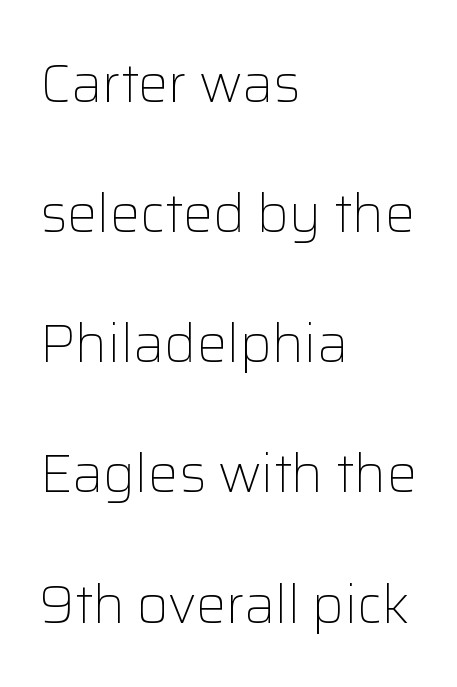
The image shows 54 px light sans-serif type, upright; set left-aligned, loose line spacing (2.41x), normal letter spacing, not underlined; low stroke contrast and a medium x-height.
